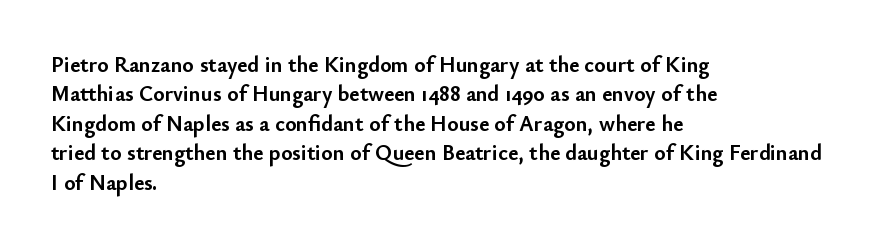
The image shows 22 px bold type, upright; set left-aligned, normal line spacing (1.34x), normal letter spacing, not underlined.
